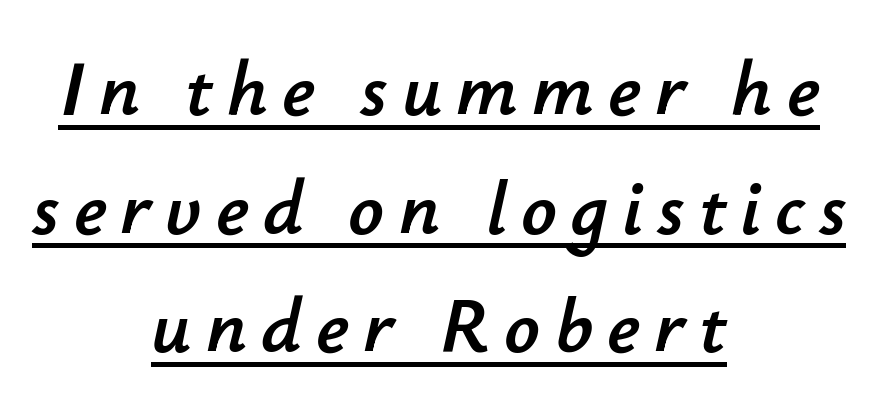
Q: Is the text italic (slanted)? A: Yes, it leans right by about 12 degrees.
Q: Is the text underlined? A: Yes.
Q: How is the paragraph aligned? A: Centered.
Q: Is the spacing between lines tight, normal or loose? A: Normal.
Q: Width (condensed, normal, or wide)? A: Normal.
Q: Stroke contrast? A: Low.
Q: x-height? A: Small.
Q: Monospaced? A: No.
